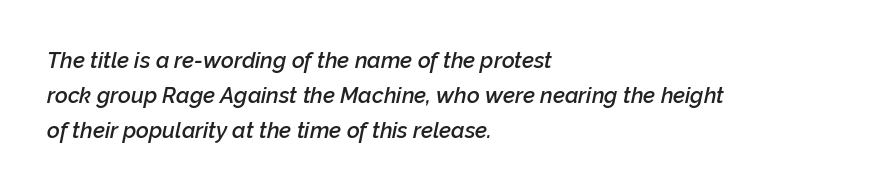
The image shows 22 px text type, italic (leaning right); set left-aligned, normal line spacing (1.59x), normal letter spacing, not underlined.
